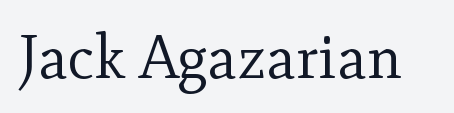
The passage shown is typeset with a serif family. The axis of the letterforms is exactly vertical. Anything drawn beneath the words? Only blank space. These lines are rendered in a variable-pitch font. Ink coverage per letter is moderate at most.
